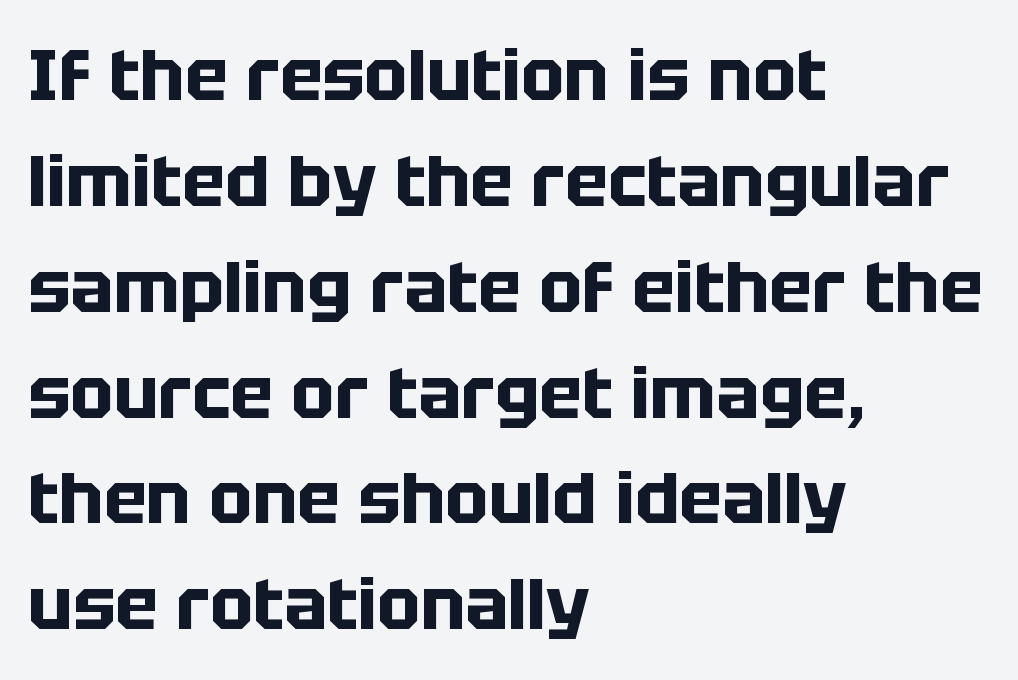
The image shows 72 px bold sans-serif type, upright; set left-aligned, normal line spacing (1.47x), normal letter spacing, not underlined; low stroke contrast and a large x-height.
